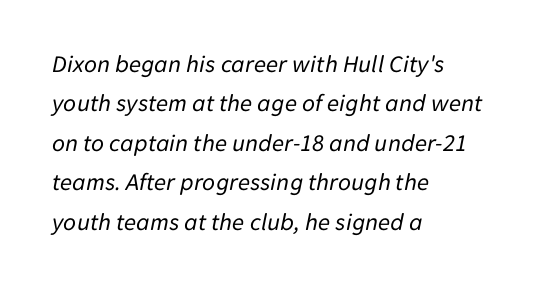
Q: Is the text bold? A: No.
Q: Is the text italic (slanted)? A: Yes, it leans right by about 11 degrees.
Q: Is the text underlined? A: No.
Q: How is the paragraph aligned? A: Left-aligned.
Q: Is the spacing between letters normal or unusually wide? A: Normal.
Q: Is the spacing between lines tight, normal or loose? A: Normal.
